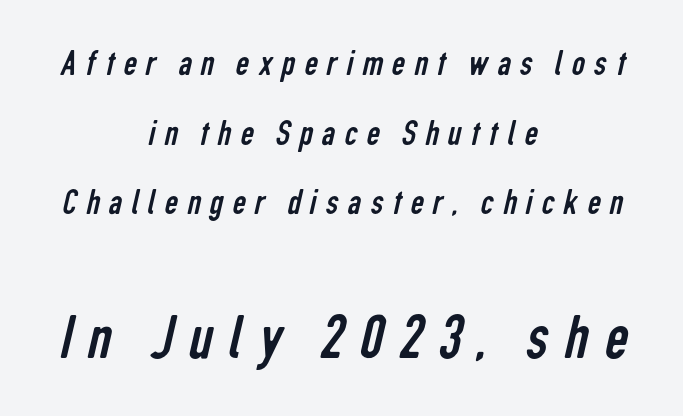
Neither beginnings nor endings align; midpoints do. What kind of face is this? One without serifs — a sans. This layout puts the modest block above and the oversized block below. Weight class: somewhere from thin through regular. Any mark beneath the type? The region is blank.
